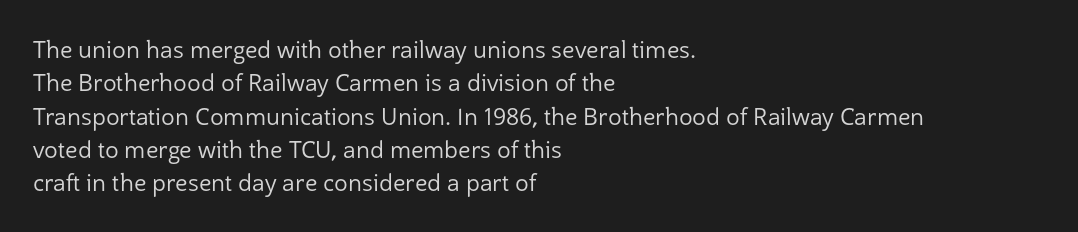
{"italic": "no", "bold": "no", "underline": "no", "align": "left", "line_spacing": "normal", "line_spacing_ratio": 1.45, "letter_spacing": "normal", "letter_spacing_em": 0.0, "glyph_px": 23}
